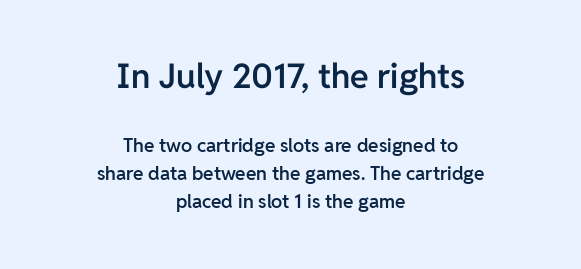
{"serif": "no", "italic": "no", "bold": "semi", "weight": "semibold", "width": "normal", "stroke_contrast": "low", "x_height": "medium", "monospaced": "no", "underline": "no", "align": "center", "line_spacing": "normal", "line_spacing_ratio": 1.49, "letter_spacing": "normal", "letter_spacing_em": 0.0, "larger_block": "first", "size_ratio": 1.79, "glyph_px": 34}
